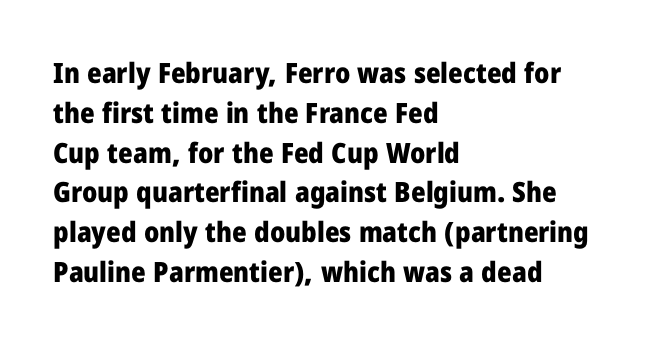
The image shows 28 px heavy sans-serif type, upright; set left-aligned, normal line spacing (1.42x), normal letter spacing, not underlined; low stroke contrast and a medium x-height.
